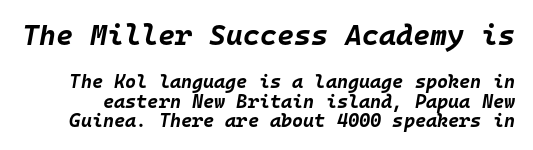
{"italic": "yes", "lean": "right", "slant_degrees": 10, "bold": "yes", "weight": "bold", "width": "normal", "stroke_contrast": "low", "x_height": "large", "monospaced": "yes", "underline": "no", "line_spacing": "tight", "line_spacing_ratio": 1.01, "letter_spacing": "normal", "letter_spacing_em": 0.0, "larger_block": "first", "size_ratio": 1.53, "glyph_px": 29}
